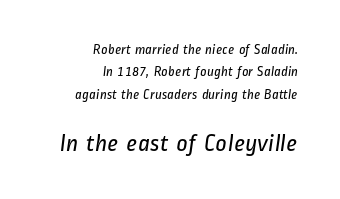
The image shows 25 px text type; set right-aligned, normal line spacing (1.59x), normal letter spacing, not underlined; the second (bottom) block is 1.79x larger.
